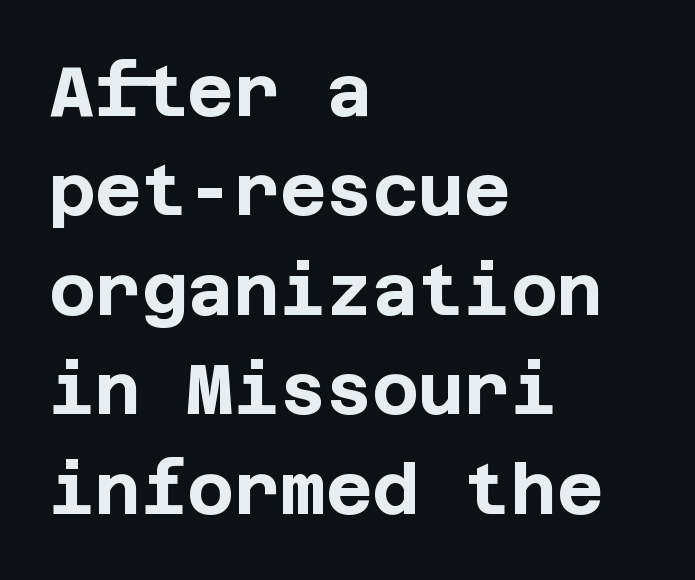
{"serif": "no", "italic": "no", "bold": "yes", "weight": "bold", "width": "normal", "stroke_contrast": "low", "x_height": "large", "underline": "no", "align": "left", "line_spacing": "normal", "line_spacing_ratio": 1.4, "letter_spacing": "normal", "letter_spacing_em": 0.0, "glyph_px": 71}
